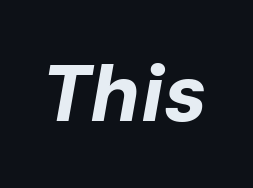
Q: Is the text bold? A: Yes.
Q: Is the text italic (slanted)? A: Yes, it leans right by about 10 degrees.
Q: Is the text underlined? A: No.
Q: Is the spacing between letters normal or unusually wide? A: Normal.
Q: Width (condensed, normal, or wide)? A: Normal.
Q: Stroke contrast? A: Low.
Q: x-height? A: Medium.
Q: Monospaced? A: No.
